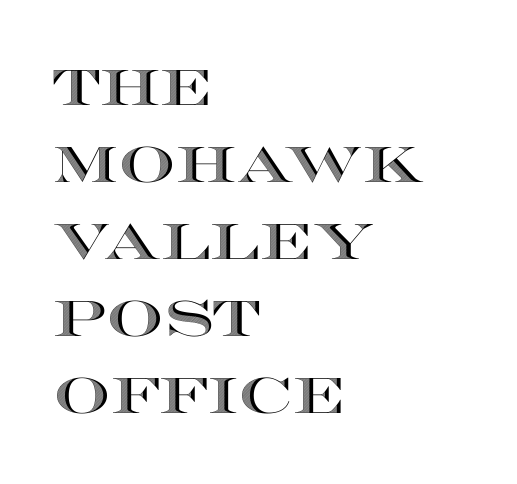
{"italic": "no", "width": "wide", "x_height": "large", "monospaced": "no", "underline": "no", "align": "left", "line_spacing": "normal", "line_spacing_ratio": 1.54, "letter_spacing": "normal", "letter_spacing_em": 0.0, "glyph_px": 50}
